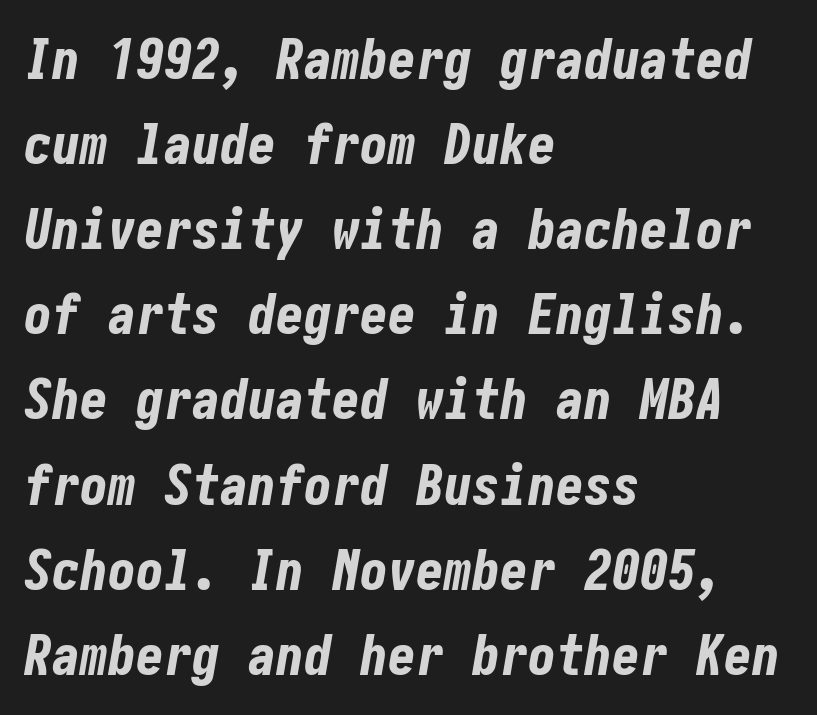
The image shows 56 px bold, condensed type, italic (leaning right); set left-aligned, normal line spacing (1.52x), normal letter spacing, not underlined; low stroke contrast and a medium x-height.
